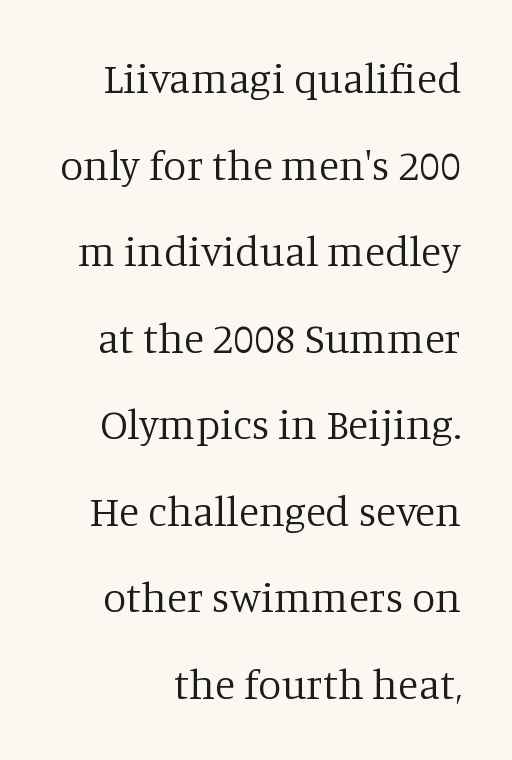
Q: Is the text bold? A: No.
Q: Is the text italic (slanted)? A: No, it is upright.
Q: Is the typeface a serif or a sans-serif typeface? A: Serif.
Q: Is the text underlined? A: No.
Q: Is the spacing between letters normal or unusually wide? A: Normal.
Q: Is the spacing between lines tight, normal or loose? A: Loose.
Q: Width (condensed, normal, or wide)? A: Normal.
Q: Stroke contrast? A: Low.
Q: x-height? A: Large.
Q: Monospaced? A: No.
